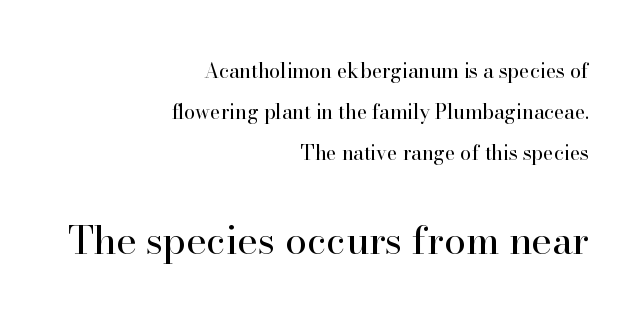
The image shows 39 px regular-weight serif type, upright; set right-aligned, loose line spacing (2.06x), normal letter spacing, not underlined; the second (bottom) block is 1.95x larger; high stroke contrast and a small x-height.
